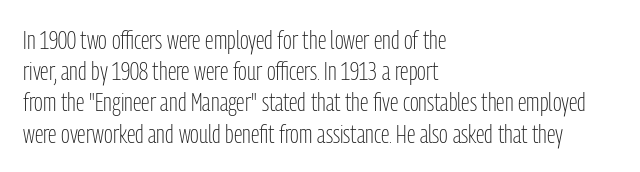
The image shows 26 px text type, upright; set left-aligned, line spacing 1.2x, normal letter spacing, not underlined.
